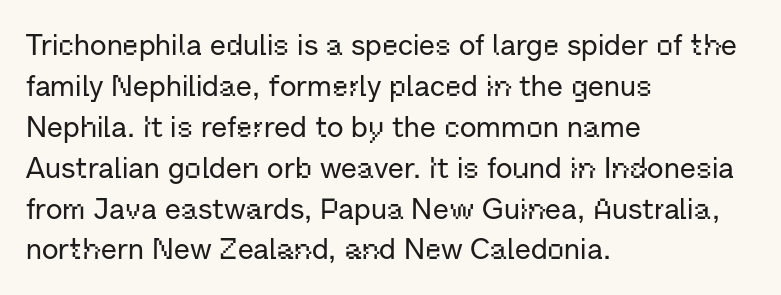
A bare baseline throughout the passage. The block of text has a typical density, with ordinary space between rows. Do the letters lean? They stand straight. The tracking reads as untouched default to a designer's eye.
